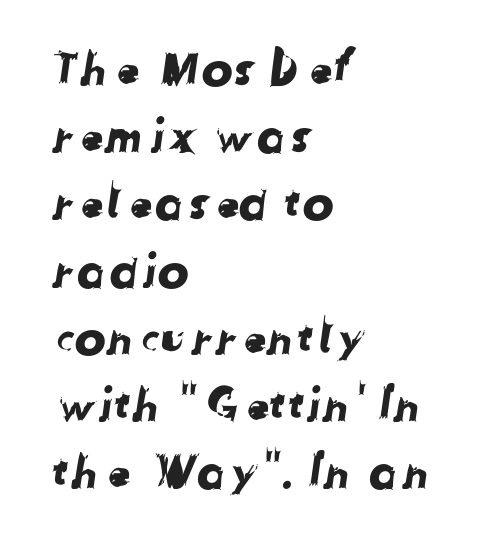
The image shows 47 px sans-serif type; set left-aligned, normal line spacing (1.43x), normal letter spacing, not underlined; low stroke contrast and a medium x-height.
